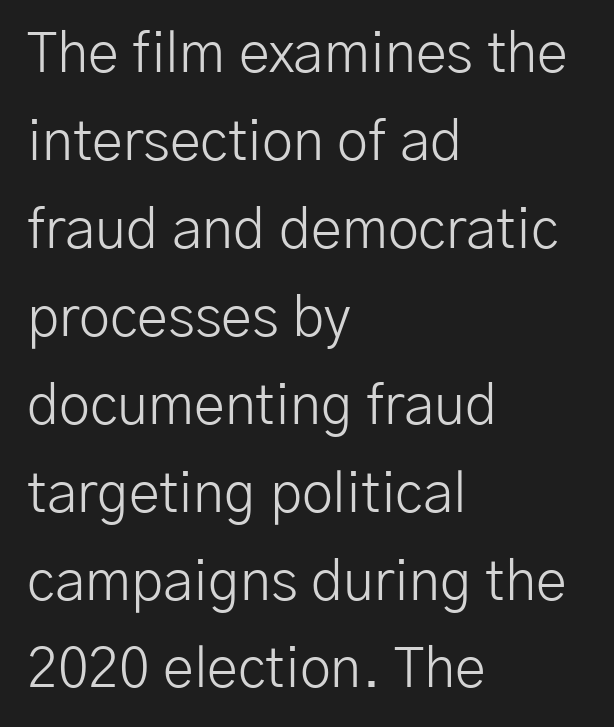
A typesetter would label this face a sans. This is roman type, the default non-slanted kind. Summary of vertical rhythm: regular, with standard interline spacing. The characters are drawn with everyday or finer stroke widths.
